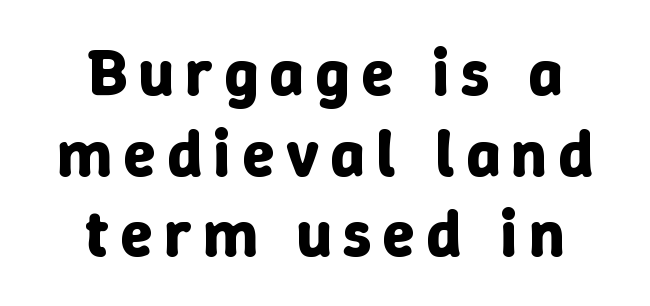
{"italic": "no", "bold": "yes", "weight": "bold", "width": "normal", "stroke_contrast": "low", "x_height": "medium", "monospaced": "no", "underline": "no", "align": "center", "line_spacing_ratio": 1.22, "glyph_px": 66}
